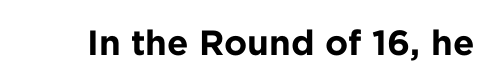
{"serif": "no", "italic": "no", "bold": "yes", "weight": "bold", "width": "normal", "stroke_contrast": "low", "x_height": "medium", "monospaced": "no", "underline": "no", "letter_spacing": "normal", "letter_spacing_em": 0.0, "glyph_px": 35}
